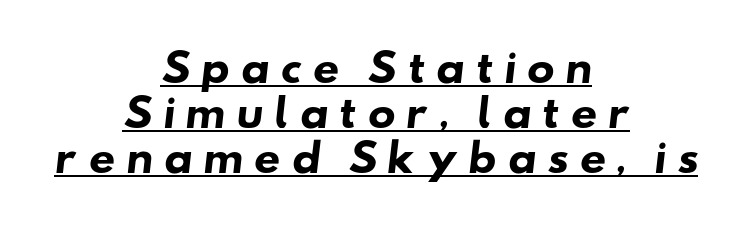
Q: Is the text bold? A: Yes.
Q: Is the typeface a serif or a sans-serif typeface? A: Sans-serif.
Q: Is the text underlined? A: Yes.
Q: How is the paragraph aligned? A: Centered.
Q: Is the spacing between letters normal or unusually wide? A: Unusually wide.
Q: Width (condensed, normal, or wide)? A: Wide.
Q: Stroke contrast? A: Low.
Q: x-height? A: Small.
Q: Monospaced? A: No.
